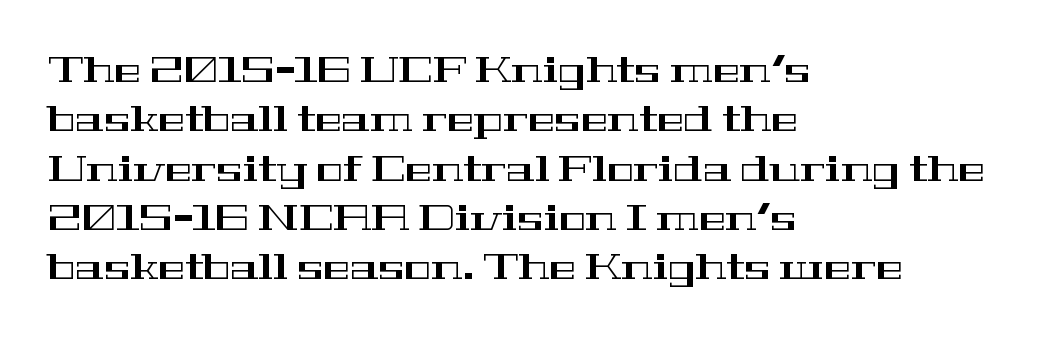
Q: Is the text italic (slanted)? A: No, it is upright.
Q: Is the typeface a serif or a sans-serif typeface? A: Serif.
Q: Is the text underlined? A: No.
Q: How is the paragraph aligned? A: Left-aligned.
Q: Is the spacing between letters normal or unusually wide? A: Normal.
Q: Is the spacing between lines tight, normal or loose? A: Normal.
Q: Width (condensed, normal, or wide)? A: Wide.
Q: Stroke contrast? A: High.
Q: x-height? A: Medium.
Q: Monospaced? A: No.
